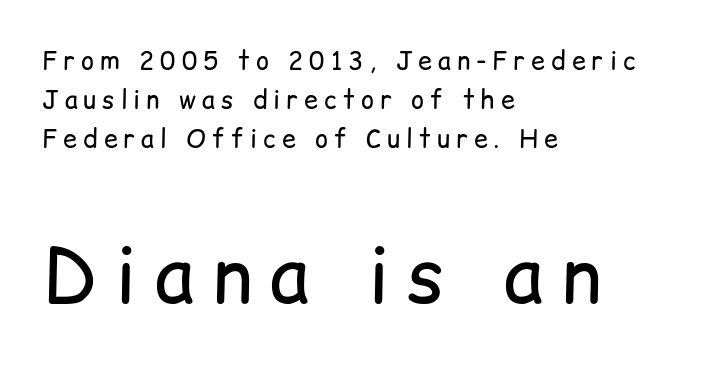
Glance below the letters and you will spot only blank space. The typesetter chose a ragged-right arrangement here. Typographically, this falls in the sans-serif category. Between these two stacked blocks, the lower one wins on size. Do the characters align in a grid? No, the font is proportional.
